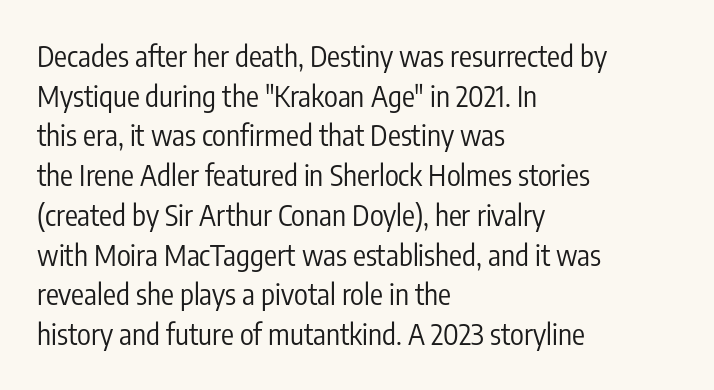
{"serif": "no", "italic": "no", "bold": "no", "weight": "regular", "width": "condensed", "stroke_contrast": "low", "x_height": "medium", "monospaced": "no", "underline": "no", "align": "left", "line_spacing": "normal", "line_spacing_ratio": 1.37, "letter_spacing": "normal", "letter_spacing_em": 0.0, "glyph_px": 29}
